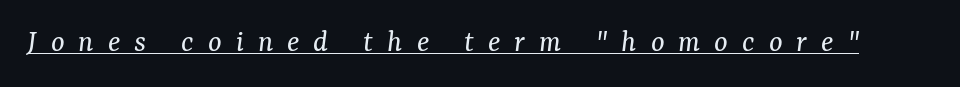
{"serif": "yes", "italic": "yes", "lean": "right", "slant_degrees": 7, "bold": "no", "weight": "regular", "width": "normal", "stroke_contrast": "medium", "x_height": "medium", "monospaced": "no", "underline": "yes", "letter_spacing": "wide", "letter_spacing_em": 0.44, "glyph_px": 32}
